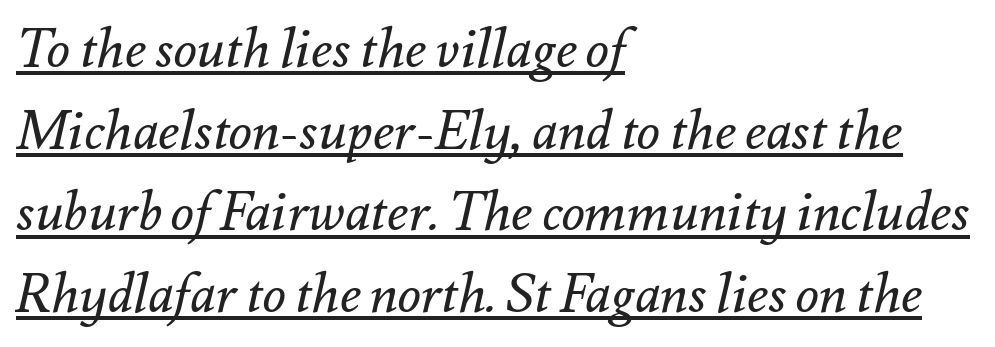
Underlined type. One-word summary of the alignment: left. Each word holds together tightly as a unit, with standard inter-letter gaps. Italic: yes, the glyphs are oblique.
